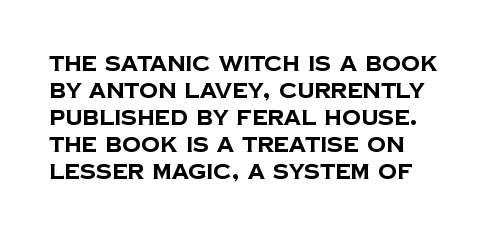
The image shows 21 px bold type; set left-aligned, normal line spacing (1.28x), normal letter spacing, not underlined.
